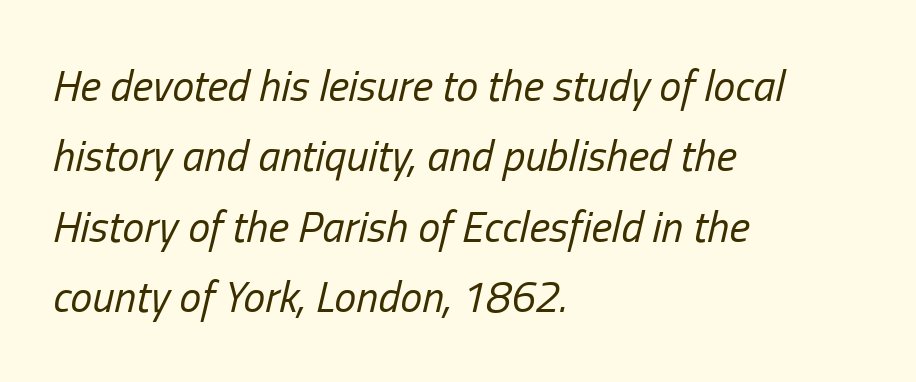
{"italic": "yes", "lean": "right", "slant_degrees": 13, "bold": "no", "weight": "regular", "width": "condensed", "stroke_contrast": "low", "x_height": "medium", "monospaced": "no", "underline": "no", "align": "left", "line_spacing": "normal", "line_spacing_ratio": 1.6, "letter_spacing": "normal", "letter_spacing_em": 0.0, "glyph_px": 44}
